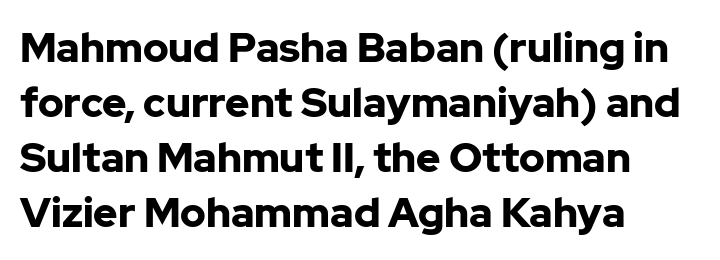
Is the letter spacing exaggerated? No — it looks like the ordinary default. Quick note: underline off. Do the characters align in a grid? No, the font is proportional. The letters stand straight up with perfectly vertical stems. Vertical spacing — default.
